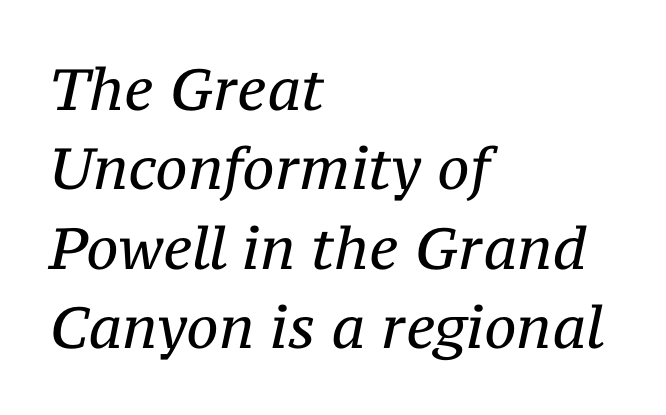
The image shows 58 px regular-weight serif type, italic (leaning right); set left-aligned, normal line spacing (1.37x), normal letter spacing, not underlined; medium stroke contrast and a medium x-height.
